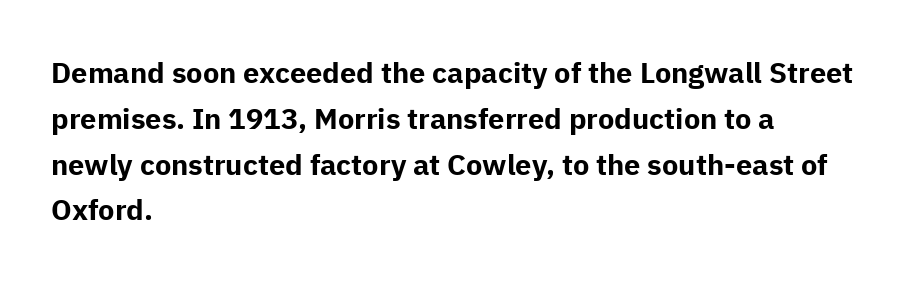
Horizontally, the lines are justified to the leading edge only. No feet cap the strokes, marking this as sans-serif type. Does the weight exceed regular? Yes, all the way to bold. No extra tracking has been applied to these lines. Clear beneath every line of the passage.
